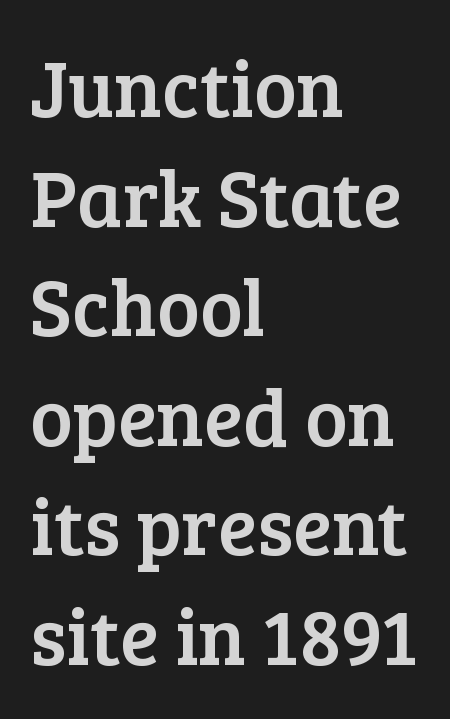
Q: Is the text italic (slanted)? A: No, it is upright.
Q: Is the typeface a serif or a sans-serif typeface? A: Serif.
Q: Is the text underlined? A: No.
Q: How is the paragraph aligned? A: Left-aligned.
Q: Is the spacing between letters normal or unusually wide? A: Normal.
Q: Is the spacing between lines tight, normal or loose? A: Normal.
Q: Width (condensed, normal, or wide)? A: Normal.
Q: Stroke contrast? A: Low.
Q: x-height? A: Medium.
Q: Monospaced? A: No.
